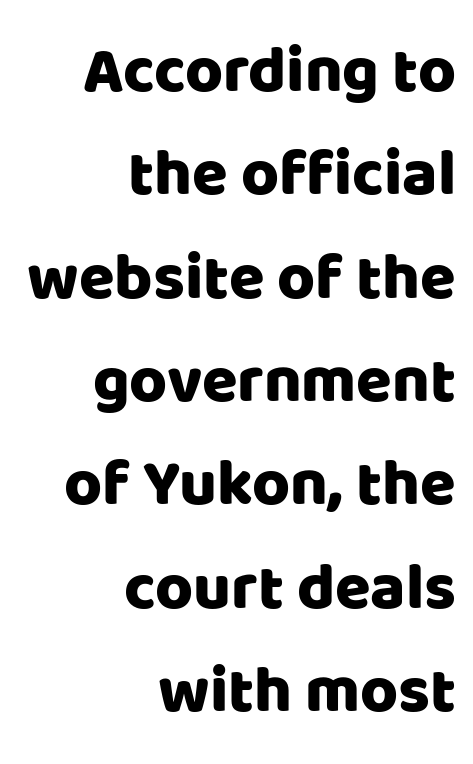
The image shows 65 px sans-serif type, upright; set right-aligned, normal line spacing (1.59x), normal letter spacing, not underlined; low stroke contrast and a large x-height.
